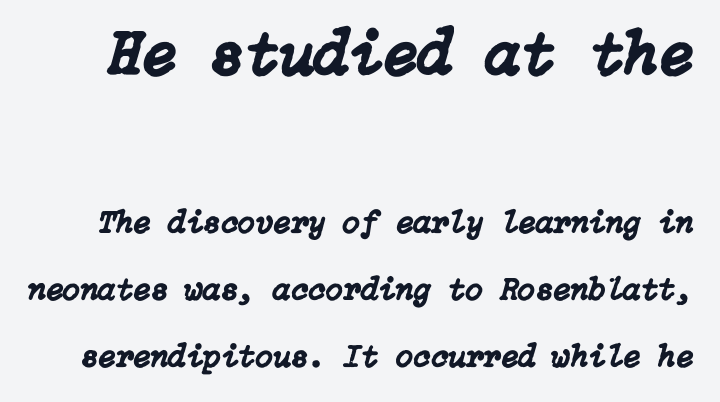
Q: Is the text italic (slanted)? A: Yes, it leans right by about 15 degrees.
Q: Is the text underlined? A: No.
Q: Is the spacing between letters normal or unusually wide? A: Normal.
Q: Is the spacing between lines tight, normal or loose? A: Loose.
Q: Which block of text is set in a larger size, the first (top) or the second (bottom)? A: The first (top) one.
Q: Width (condensed, normal, or wide)? A: Normal.
Q: Stroke contrast? A: Low.
Q: x-height? A: Medium.
